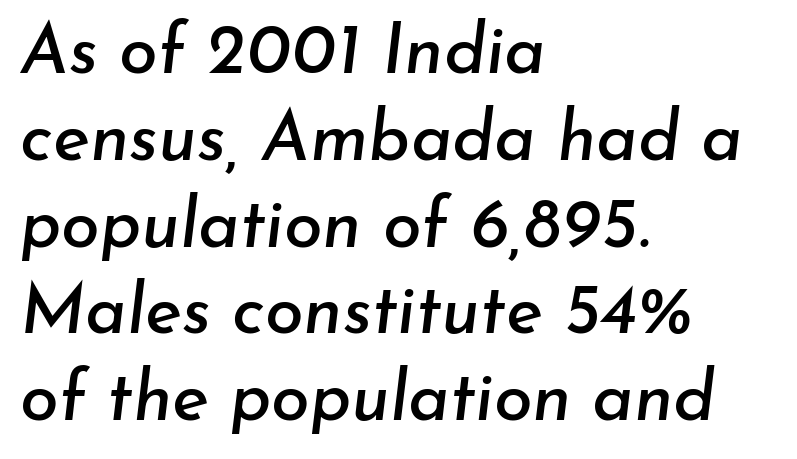
Q: Is the text italic (slanted)? A: Yes, it leans right by about 7 degrees.
Q: Is the text underlined? A: No.
Q: How is the paragraph aligned? A: Left-aligned.
Q: Is the spacing between letters normal or unusually wide? A: Normal.
Q: Width (condensed, normal, or wide)? A: Normal.
Q: Stroke contrast? A: Low.
Q: x-height? A: Small.
Q: Monospaced? A: No.
